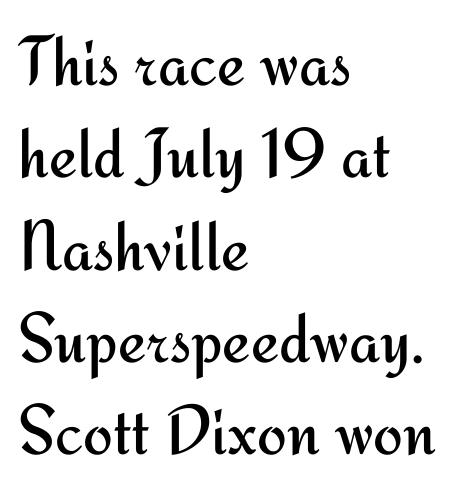
Q: Is the text bold? A: No.
Q: Is the text italic (slanted)? A: No, it is upright.
Q: Is the typeface a serif or a sans-serif typeface? A: Sans-serif.
Q: Is the text underlined? A: No.
Q: How is the paragraph aligned? A: Left-aligned.
Q: Is the spacing between letters normal or unusually wide? A: Normal.
Q: Is the spacing between lines tight, normal or loose? A: Normal.
Q: Width (condensed, normal, or wide)? A: Normal.
Q: Stroke contrast? A: Medium.
Q: x-height? A: Small.
Q: Monospaced? A: No.
